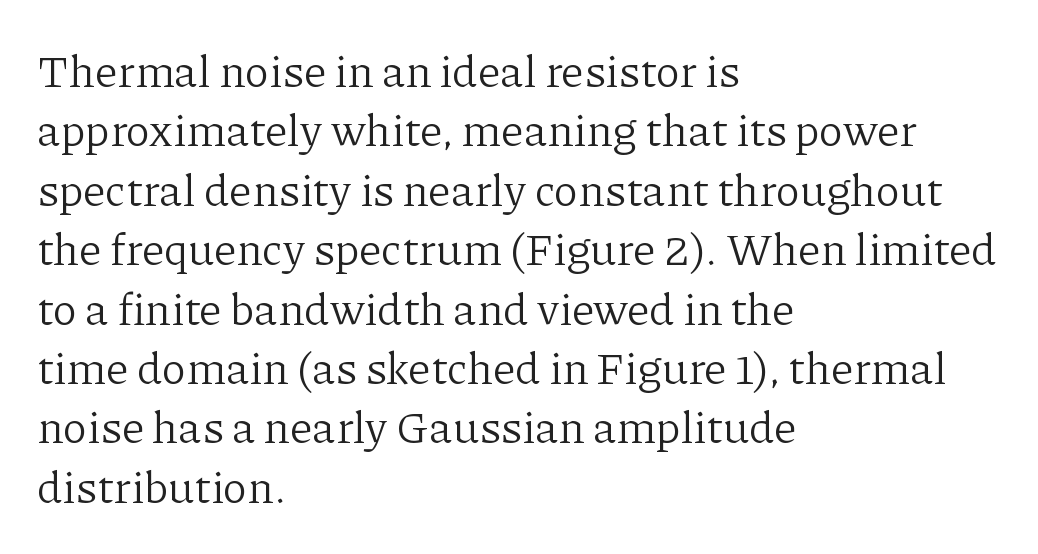
The passage shown is typed in a proportional face where columns would drift. Posture: upright roman. Weight: in the light-to-regular range. The foot of each line stays bare and open.
